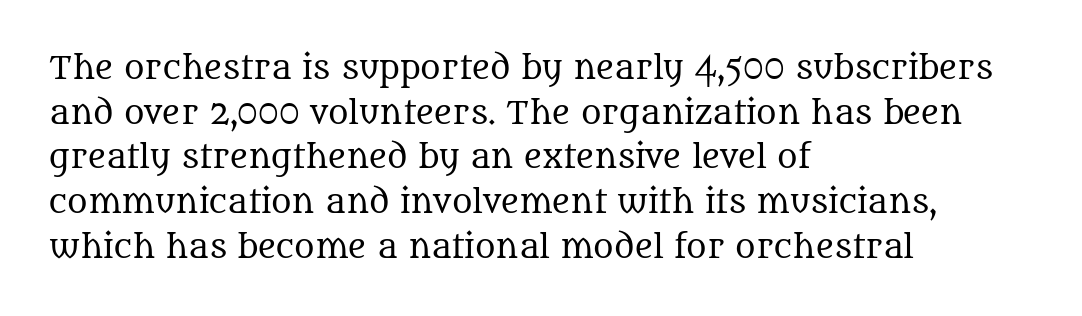
{"serif": "yes", "italic": "no", "bold": "no", "weight": "regular", "width": "normal", "stroke_contrast": "medium", "x_height": "large", "monospaced": "no", "underline": "no", "align": "left", "line_spacing": "normal", "line_spacing_ratio": 1.44, "letter_spacing": "normal", "letter_spacing_em": 0.0, "glyph_px": 31}
